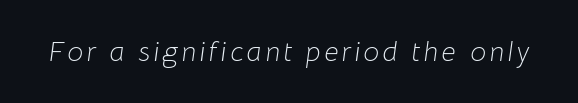
Check the space under the baseline: it is left empty. Looks like regular typesetting: each glyph gets only the width it needs. These lines were composed using italics. Summary of weight: not heavy and not bold.
